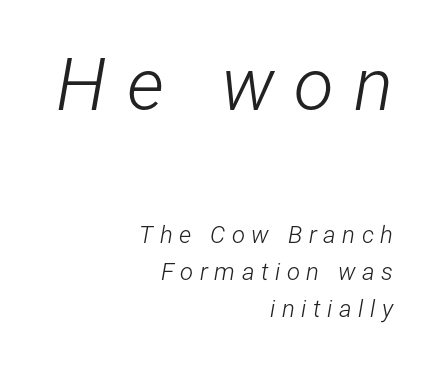
{"italic": "yes", "lean": "right", "slant_degrees": 12, "bold": "no", "weight": "light", "width": "condensed", "stroke_contrast": "low", "x_height": "medium", "monospaced": "no", "underline": "no", "align": "right", "line_spacing": "normal", "line_spacing_ratio": 1.53, "letter_spacing": "wide", "letter_spacing_em": 0.27, "larger_block": "first", "size_ratio": 3.04, "glyph_px": 73}
